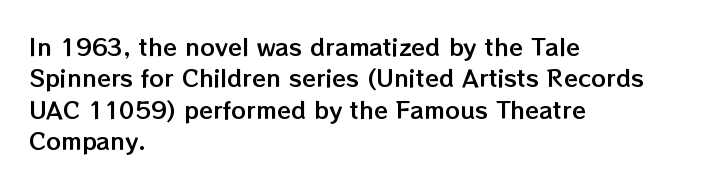
{"italic": "no", "underline": "no", "align": "left", "line_spacing": "normal", "line_spacing_ratio": 1.36, "letter_spacing": "normal", "letter_spacing_em": 0.0, "glyph_px": 23}
